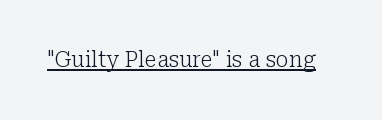
The image shows 21 px text type, upright; set normal letter spacing, underlined.
